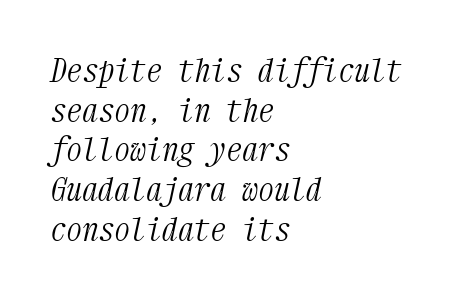
{"serif": "yes", "italic": "yes", "lean": "right", "slant_degrees": 12, "bold": "no", "weight": "light", "width": "condensed", "stroke_contrast": "medium", "x_height": "medium", "monospaced": "yes", "underline": "no", "align": "left", "line_spacing_ratio": 1.24, "letter_spacing": "normal", "letter_spacing_em": 0.0, "glyph_px": 32}
